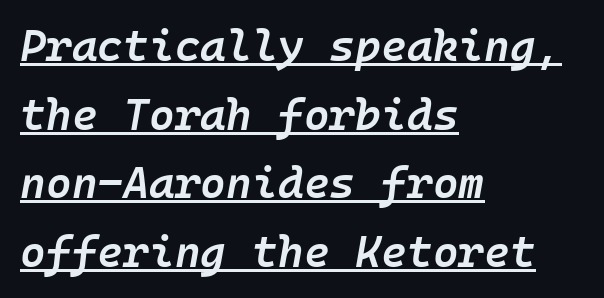
Q: Is the text bold? A: Semi-bold.
Q: Is the text italic (slanted)? A: Yes, it leans right by about 10 degrees.
Q: Is the text underlined? A: Yes.
Q: How is the paragraph aligned? A: Left-aligned.
Q: Is the spacing between letters normal or unusually wide? A: Normal.
Q: Is the spacing between lines tight, normal or loose? A: Normal.
Q: Width (condensed, normal, or wide)? A: Normal.
Q: Stroke contrast? A: Low.
Q: x-height? A: Medium.
